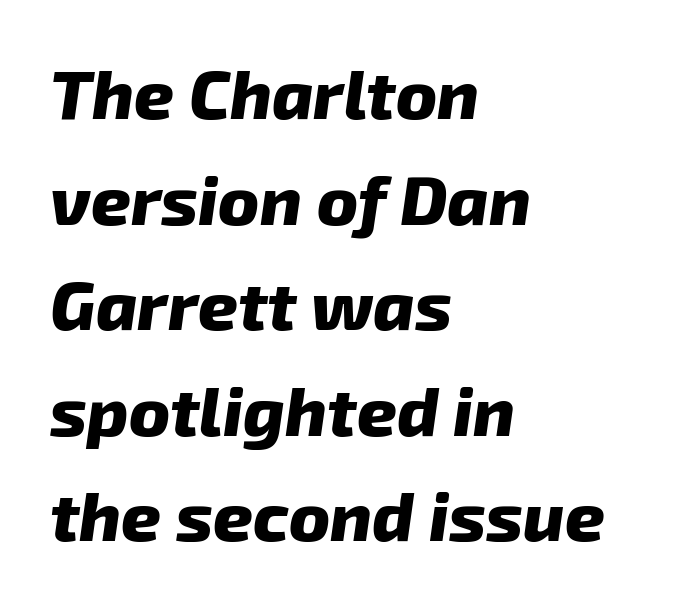
Q: Is the text bold? A: Yes.
Q: Is the text italic (slanted)? A: Yes, it leans right by about 8 degrees.
Q: Is the text underlined? A: No.
Q: How is the paragraph aligned? A: Left-aligned.
Q: Is the spacing between letters normal or unusually wide? A: Normal.
Q: Is the spacing between lines tight, normal or loose? A: Normal.
Q: Width (condensed, normal, or wide)? A: Normal.
Q: Stroke contrast? A: Low.
Q: x-height? A: Medium.
Q: Monospaced? A: No.
